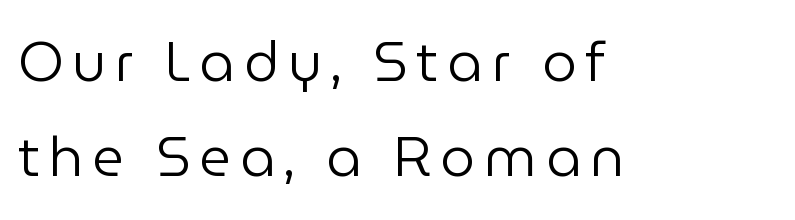
Q: Is the text bold? A: No.
Q: Is the text italic (slanted)? A: No, it is upright.
Q: Is the typeface a serif or a sans-serif typeface? A: Sans-serif.
Q: Is the text underlined? A: No.
Q: How is the paragraph aligned? A: Left-aligned.
Q: Width (condensed, normal, or wide)? A: Normal.
Q: Stroke contrast? A: Low.
Q: x-height? A: Medium.
Q: Monospaced? A: No.
